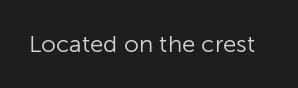
Q: Is the text bold? A: No.
Q: Is the text italic (slanted)? A: No, it is upright.
Q: Is the text underlined? A: No.
Q: Is the spacing between letters normal or unusually wide? A: Normal.
